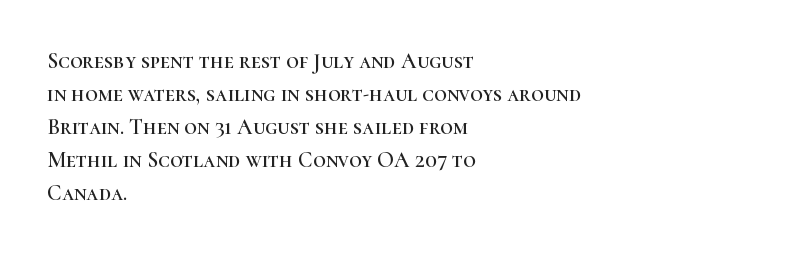
A clean baseline with only descenders dipping below it. Standard letterfit; no display-style spreading of the glyphs. Notice how descenders clear the ascenders below comfortably — that's standard leading. It's the straight-up-and-down kind of type. Does the copy run flush right? No — it runs flush left.
